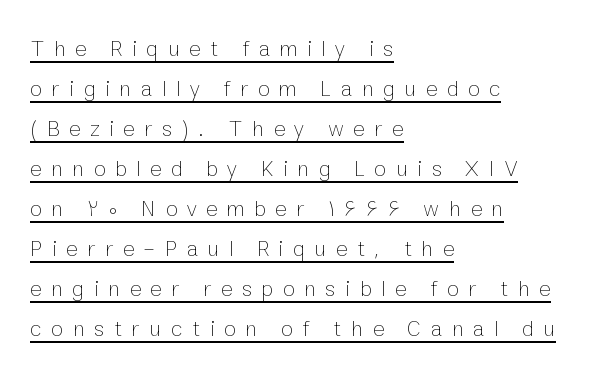
The image shows 22 px text type, upright; set left-aligned, line spacing 1.82x, unusually wide letter spacing (+0.44 em), underlined.
